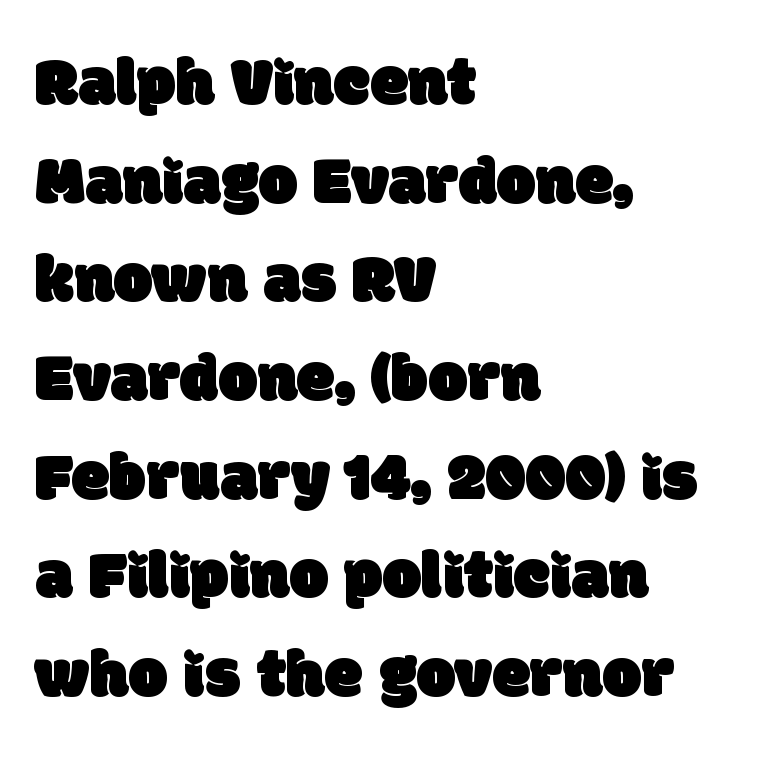
{"serif": "no", "width": "normal", "stroke_contrast": "low", "x_height": "large", "monospaced": "no", "underline": "no", "align": "left", "line_spacing": "normal", "line_spacing_ratio": 1.43, "letter_spacing": "normal", "letter_spacing_em": 0.0, "glyph_px": 69}
